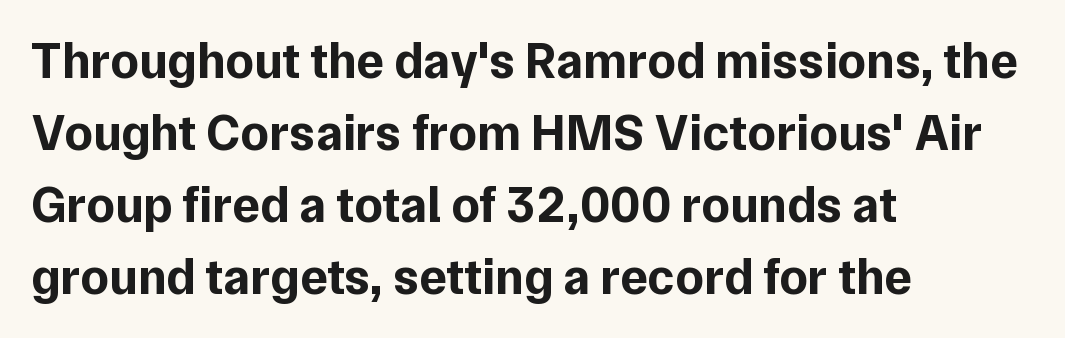
A bare baseline throughout the passage. Teacher's note: observe the even left margin — that is flush-left alignment. The type family on display is of the sans-serif kind. The passage shown stacks its lines at a standard gap. Character widths vary here, with narrow letters taking less room than wide ones. Is the letter spacing exaggerated? No — it looks like the ordinary default.
